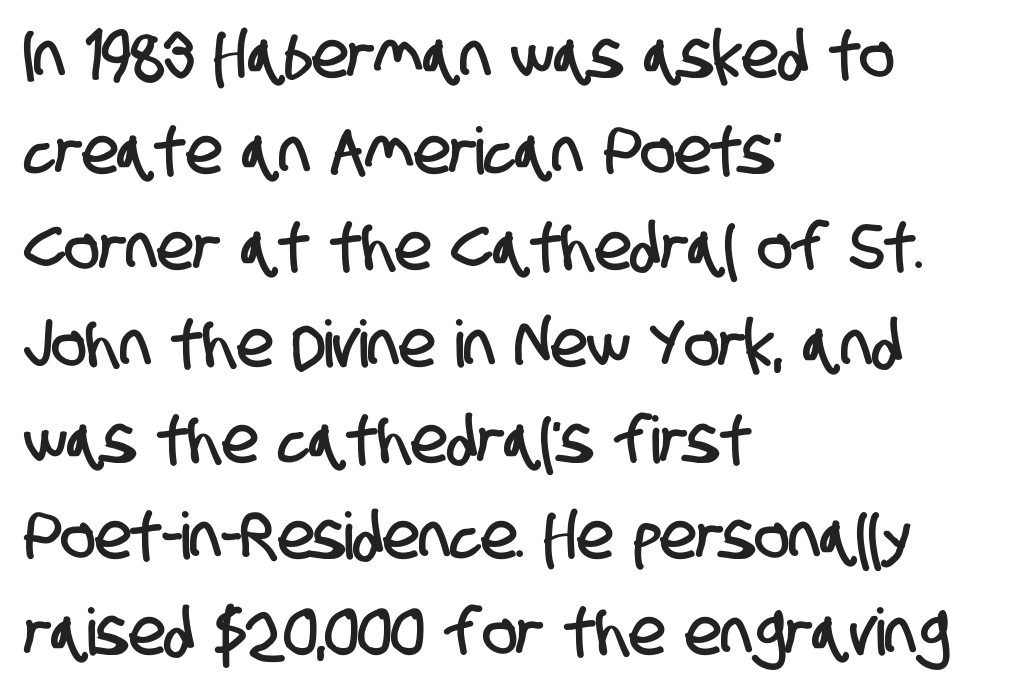
The typeface chosen for these lines omits serifs. Each new line begins a customary step beneath the previous one. Horizontal alignment here is leftward, the default for most running prose. You could not count columns in this text — the font is proportionally spaced. Does extra space separate the letters? No, they use regular spacing.
